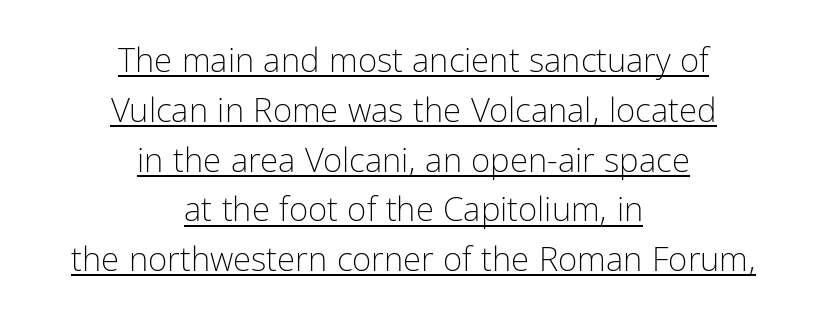
{"serif": "no", "italic": "no", "bold": "no", "weight": "light", "width": "normal", "stroke_contrast": "low", "x_height": "medium", "monospaced": "no", "underline": "yes", "align": "center", "line_spacing": "normal", "line_spacing_ratio": 1.51, "letter_spacing": "normal", "letter_spacing_em": 0.0, "glyph_px": 33}
